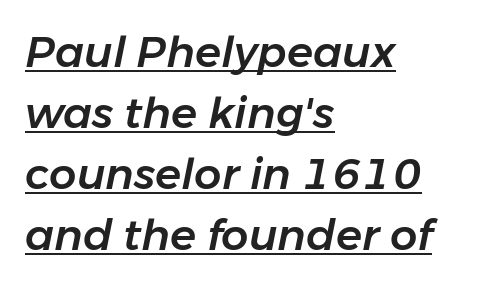
Q: Is the text italic (slanted)? A: Yes, it leans right by about 11 degrees.
Q: Is the text underlined? A: Yes.
Q: How is the paragraph aligned? A: Left-aligned.
Q: Is the spacing between letters normal or unusually wide? A: Normal.
Q: Is the spacing between lines tight, normal or loose? A: Normal.
Q: Width (condensed, normal, or wide)? A: Normal.
Q: Stroke contrast? A: Low.
Q: x-height? A: Medium.
Q: Monospaced? A: No.
